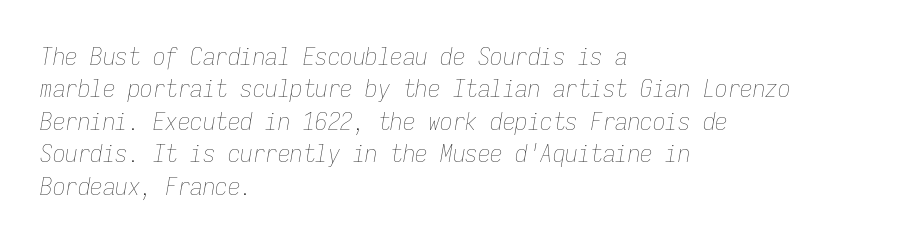
The image shows 25 px text type, italic (leaning right); set left-aligned, normal line spacing (1.3x), normal letter spacing, not underlined.
